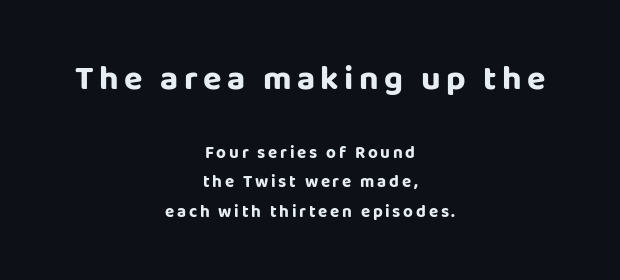
Q: Is the text bold? A: Yes.
Q: Is the text italic (slanted)? A: No, it is upright.
Q: Is the typeface a serif or a sans-serif typeface? A: Sans-serif.
Q: Is the text underlined? A: No.
Q: How is the paragraph aligned? A: Centered.
Q: Which block of text is set in a larger size, the first (top) or the second (bottom)? A: The first (top) one.
Q: Width (condensed, normal, or wide)? A: Normal.
Q: Stroke contrast? A: Low.
Q: x-height? A: Large.
Q: Monospaced? A: No.
